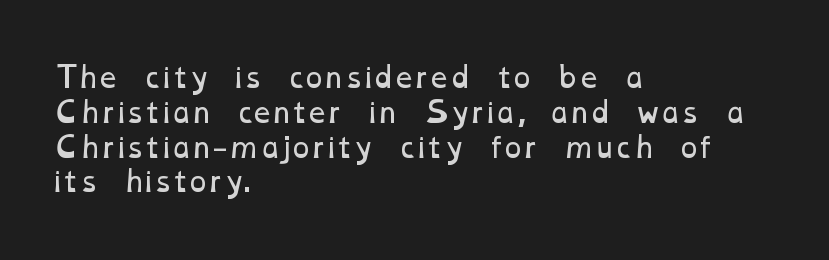
This rendering uses left alignment, leaving the right contour irregular. The cut favours lightness, reaching ordinary text weight at its darkest. Just letters on the line, the space beneath them empty. Inter-character spacing is left at the font's built-in metrics. Normally led — the rows are evenly, conventionally spaced.
